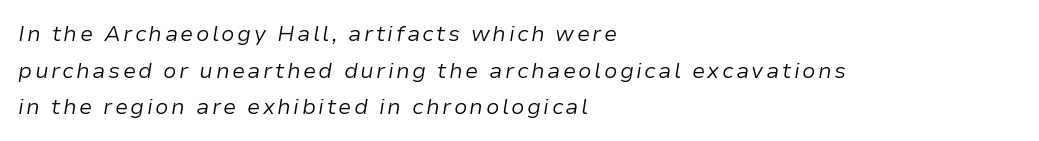
The line-height multiplier appears to be the usual default. Stroke mass is kept to a normal reading level or below. Honestly, there is no underline to notice here at all. Is the type slanted? Yes — the strokes lean at a clear angle.
